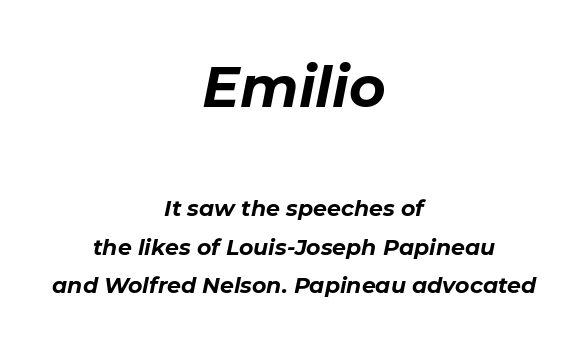
The image shows 56 px bold type, italic (leaning right); set centered, line spacing 1.74x, normal letter spacing, not underlined; the first (top) block is 2.55x larger; low stroke contrast and a medium x-height.
